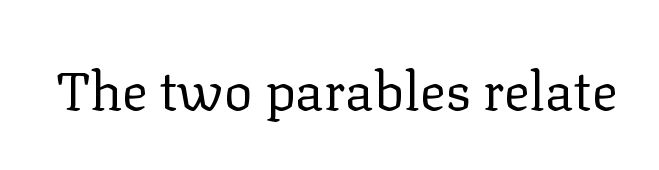
{"serif": "yes", "italic": "no", "bold": "no", "weight": "regular", "width": "normal", "stroke_contrast": "low", "x_height": "medium", "monospaced": "no", "underline": "no", "letter_spacing": "normal", "letter_spacing_em": 0.0, "glyph_px": 54}
